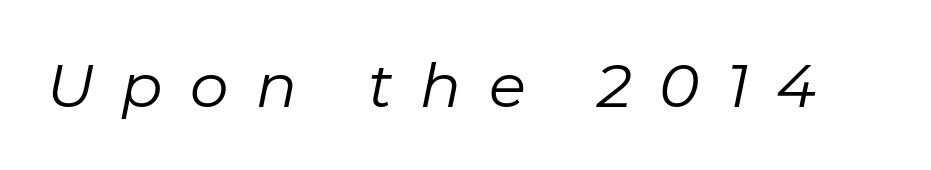
The image shows 61 px regular-weight type, italic (leaning right); set unusually wide letter spacing (+0.45 em), not underlined; low stroke contrast and a medium x-height.
